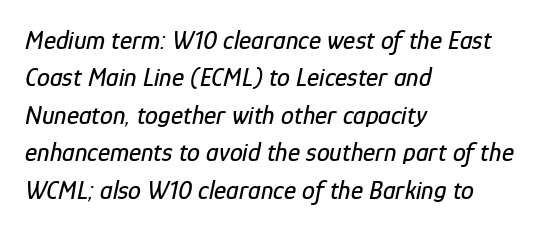
The image shows 26 px text type, italic (leaning right); set left-aligned, normal line spacing (1.44x), normal letter spacing, not underlined.
